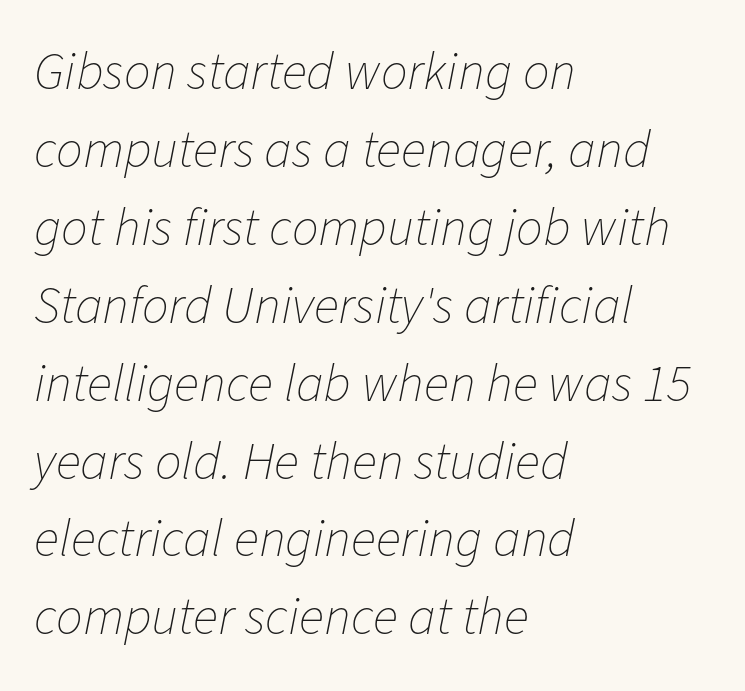
Q: Is the text bold? A: No.
Q: Is the text italic (slanted)? A: Yes, it leans right by about 11 degrees.
Q: Is the text underlined? A: No.
Q: How is the paragraph aligned? A: Left-aligned.
Q: Is the spacing between letters normal or unusually wide? A: Normal.
Q: Is the spacing between lines tight, normal or loose? A: Normal.
Q: Width (condensed, normal, or wide)? A: Normal.
Q: Stroke contrast? A: Low.
Q: x-height? A: Medium.
Q: Monospaced? A: No.
